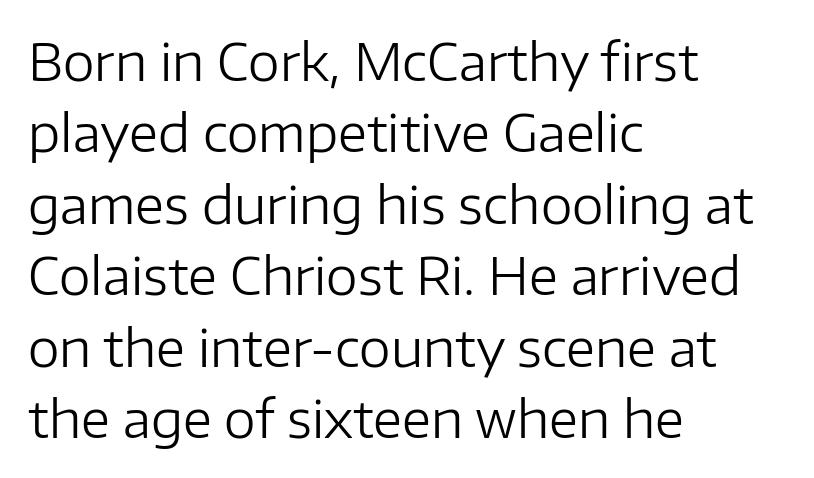
{"serif": "no", "italic": "no", "bold": "no", "weight": "regular", "width": "normal", "stroke_contrast": "low", "x_height": "medium", "monospaced": "no", "underline": "no", "align": "left", "line_spacing": "normal", "line_spacing_ratio": 1.4, "letter_spacing": "normal", "letter_spacing_em": 0.0, "glyph_px": 51}
